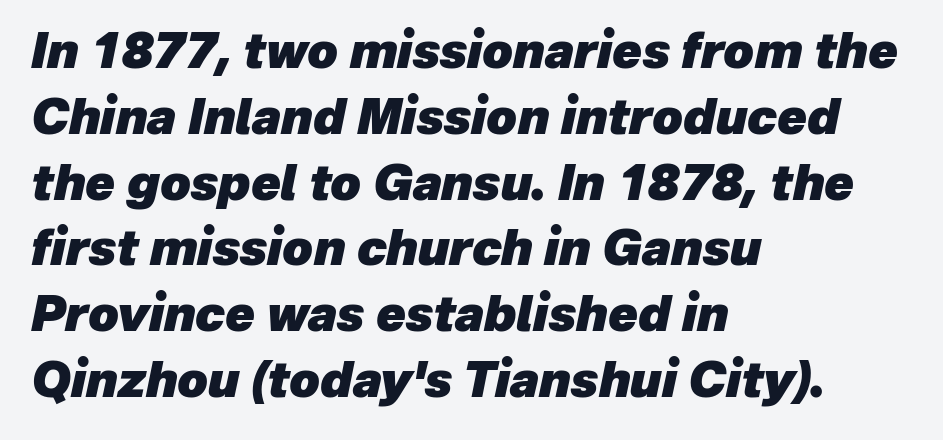
These lines are set flush left with a ragged right edge. Any mark beneath the type? The region is blank. These lines keep a tight, regular rhythm from letter to letter. The text carries the slant typical of an italic or oblique font. Leading matches the norm, producing a regular column.
